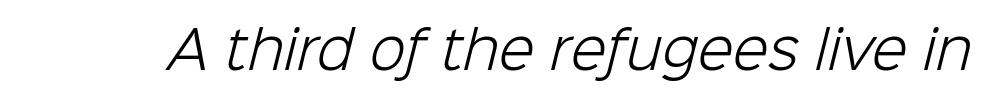
Q: Is the text bold? A: No.
Q: Is the typeface a serif or a sans-serif typeface? A: Sans-serif.
Q: Is the text underlined? A: No.
Q: Is the spacing between letters normal or unusually wide? A: Normal.
Q: Width (condensed, normal, or wide)? A: Normal.
Q: Stroke contrast? A: Low.
Q: x-height? A: Medium.
Q: Monospaced? A: No.
